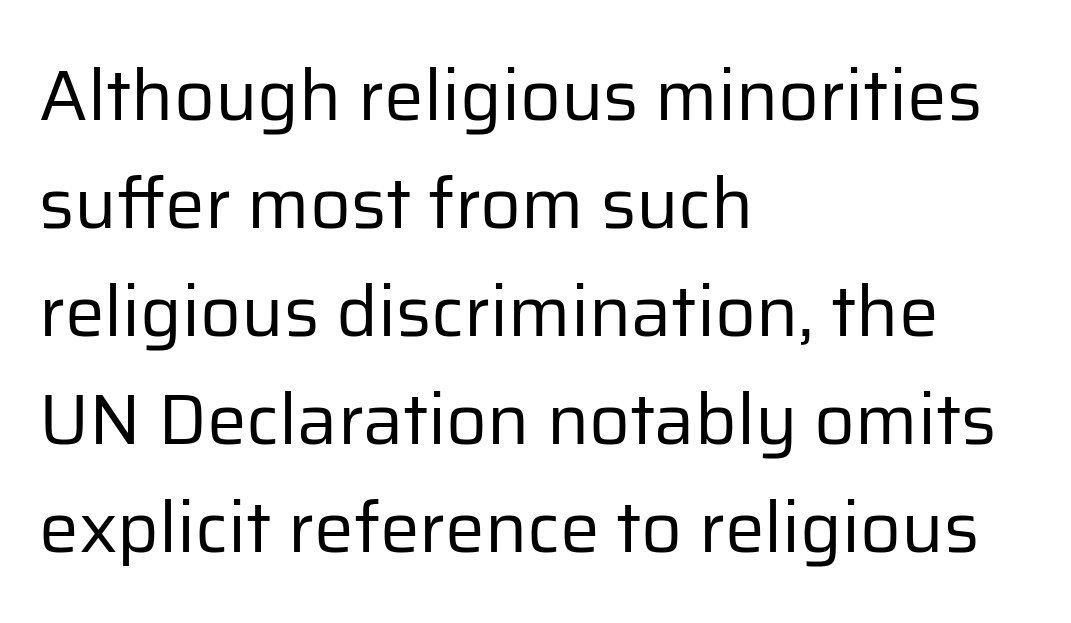
{"serif": "no", "italic": "no", "bold": "no", "weight": "regular", "width": "normal", "stroke_contrast": "low", "x_height": "medium", "monospaced": "no", "underline": "no", "align": "left", "line_spacing": "normal", "line_spacing_ratio": 1.52, "letter_spacing": "normal", "letter_spacing_em": 0.0, "glyph_px": 71}
